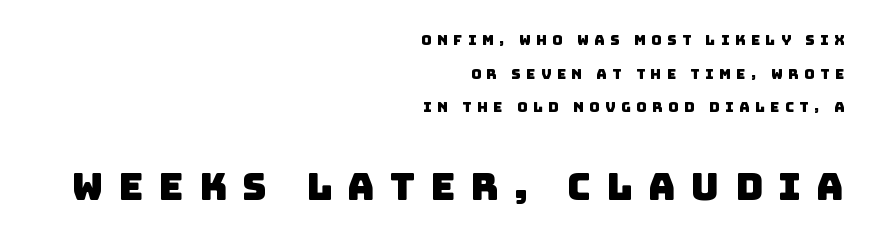
A flush-right, rag-left setting is used for this passage. Are there feet on the stems? There aren't — it's a sans. The block sitting lower on the canvas is the one with enlarged characters. The block of text is sparse from top to bottom, with ample space between rows. Note the varied advance widths — an 'i' is clearly narrower than an 'm'. Underlining? Definitely not there.
